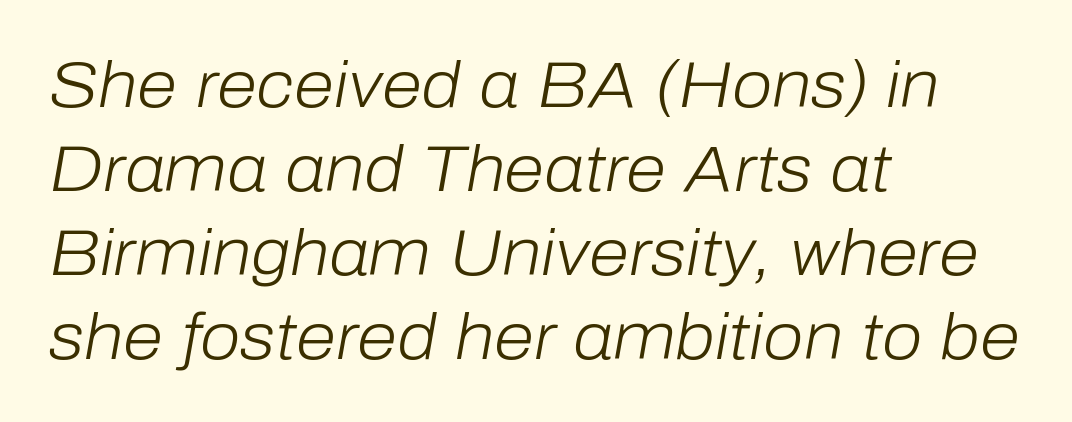
No extra ink here — the face is not bold. Compared with ordinary roman type, these characters are visibly tilted. Evenly set lines give the paragraph a standard silhouette. Alignment: flush left. Check the space under the baseline: it is left empty. Observe the ordinary spacing: letters are neighbours, not strangers.
